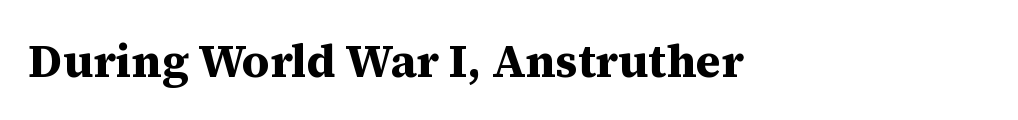
Chunky letters — that's bold for sure. The space directly below the letters is spotless. Posture: upright roman. Notice how the passage keeps a crisp vertical edge on the left only. This rendering employs a face with finishing strokes, i.e., a serif.
